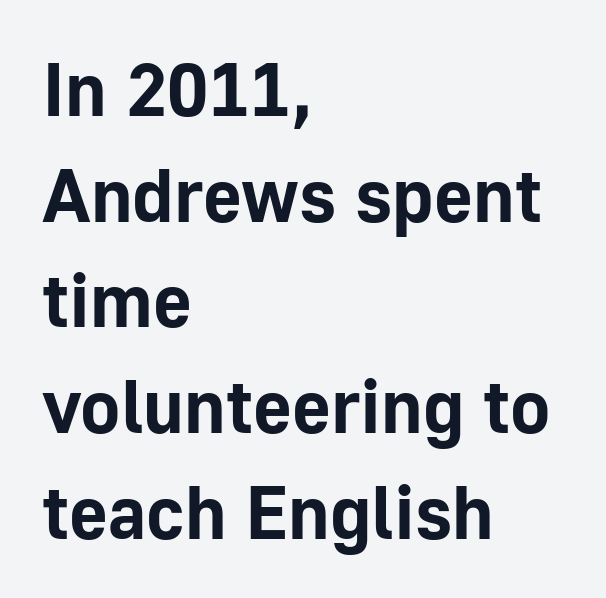
The image shows 75 px bold sans-serif type, upright; set left-aligned, normal line spacing (1.41x), normal letter spacing, not underlined; low stroke contrast and a medium x-height.
